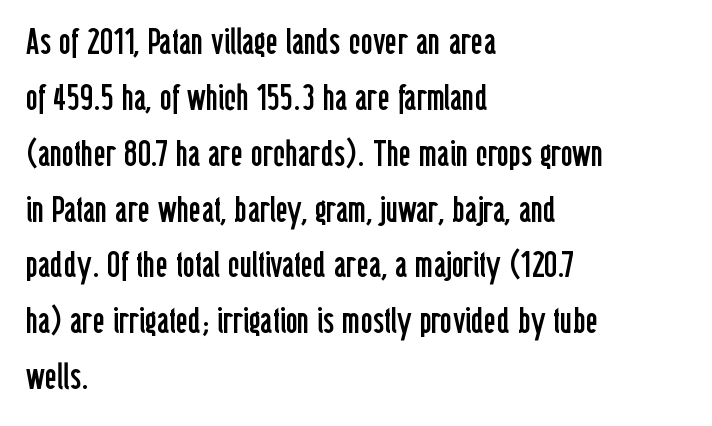
Q: Is the text bold? A: No.
Q: Is the text italic (slanted)? A: No, it is upright.
Q: Is the typeface a serif or a sans-serif typeface? A: Sans-serif.
Q: Is the text underlined? A: No.
Q: How is the paragraph aligned? A: Left-aligned.
Q: Is the spacing between letters normal or unusually wide? A: Normal.
Q: Is the spacing between lines tight, normal or loose? A: Normal.
Q: Width (condensed, normal, or wide)? A: Condensed.
Q: Stroke contrast? A: Low.
Q: x-height? A: Medium.
Q: Monospaced? A: No.
